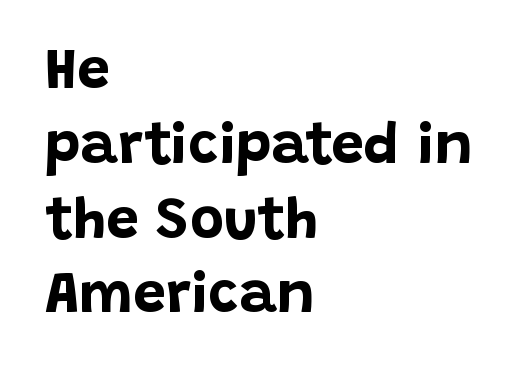
Characters remain perfectly vertical along every line. Looks like regular typesetting: each glyph gets only the width it needs. Short and long lines alike share a common starting point at left. Honestly, the row spacing looks completely unremarkable.
